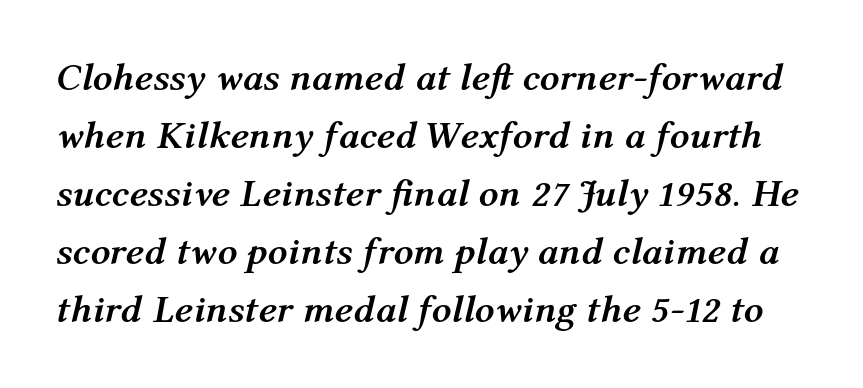
Compared with typical paragraphs, the rows here are spaced about the same. The letters advance in unequal steps, a hallmark of proportional type. The face used here has a pronounced slope to its letters. Nobody drew a line under any word here.
